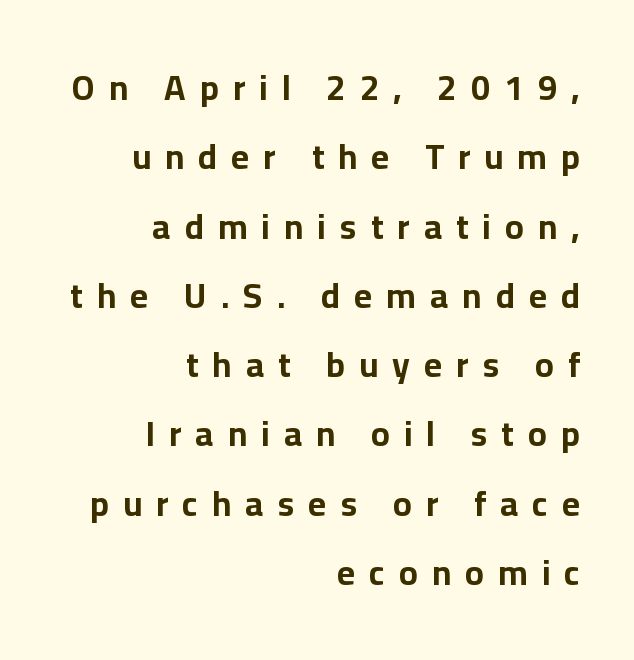
The line-height multiplier appears high, well above default. Here the designer chose a conventional face with non-uniform glyph widths. Short note: letters widely spaced. Serifs: no, the terminals of the letterforms are clean. Weight: bold. Letters rest on an invisible, unmarked baseline.
